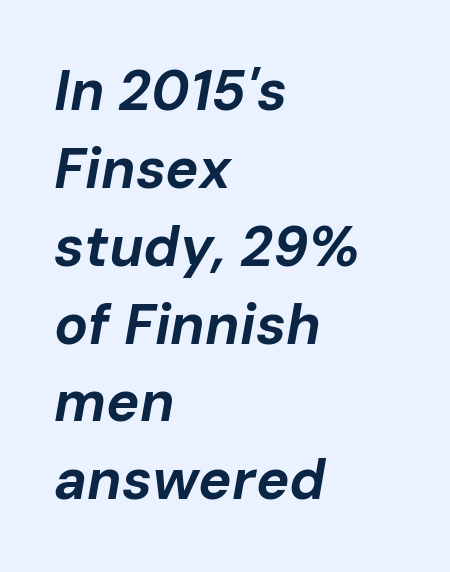
The image shows 56 px bold type, italic (leaning right); set left-aligned, normal line spacing (1.39x), normal letter spacing, not underlined; low stroke contrast and a medium x-height.
